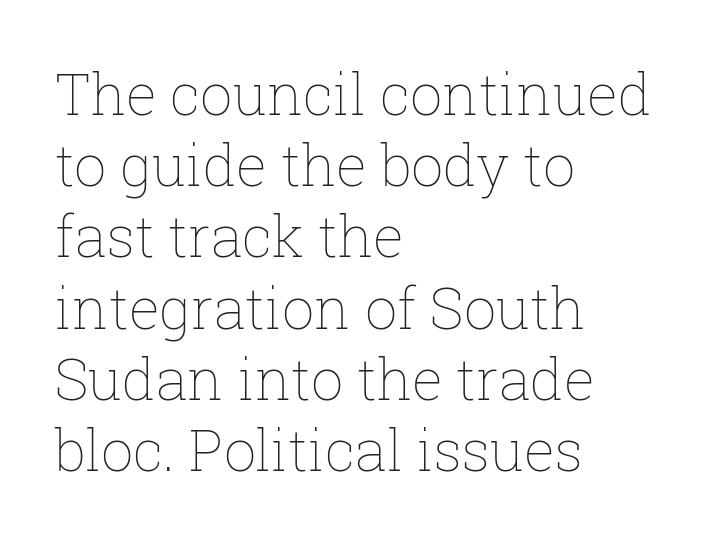
The image shows 57 px thin type, upright; set left-aligned, normal line spacing (1.25x), normal letter spacing, not underlined; low stroke contrast and a medium x-height.
